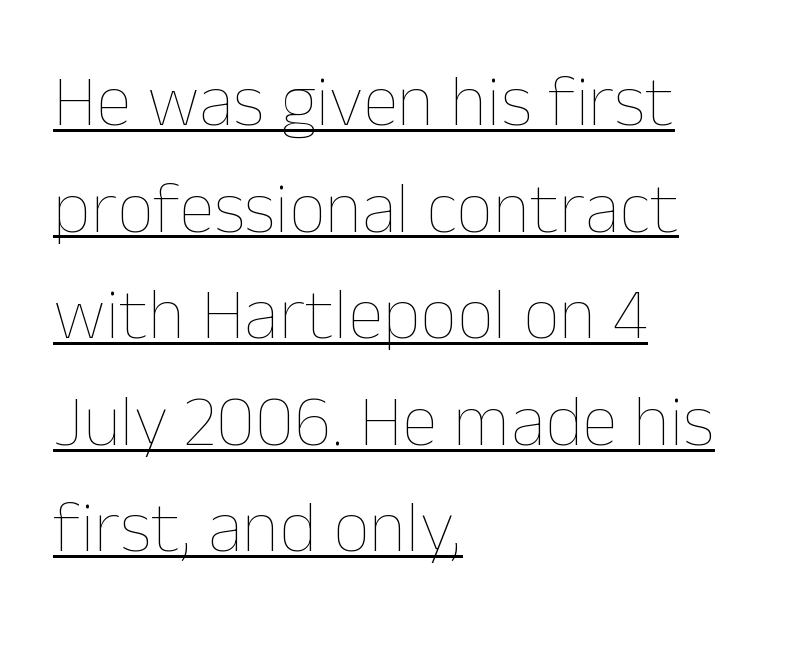
Q: Is the text bold? A: No.
Q: Is the text italic (slanted)? A: No, it is upright.
Q: Is the text underlined? A: Yes.
Q: How is the paragraph aligned? A: Left-aligned.
Q: Is the spacing between letters normal or unusually wide? A: Normal.
Q: Is the spacing between lines tight, normal or loose? A: Normal.
Q: Width (condensed, normal, or wide)? A: Normal.
Q: Stroke contrast? A: Low.
Q: x-height? A: Medium.
Q: Monospaced? A: No.
